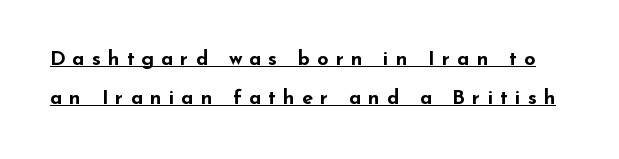
{"italic": "no", "bold": "yes", "underline": "yes", "line_spacing": "loose", "line_spacing_ratio": 1.93, "letter_spacing": "wide", "letter_spacing_em": 0.35, "glyph_px": 20}
